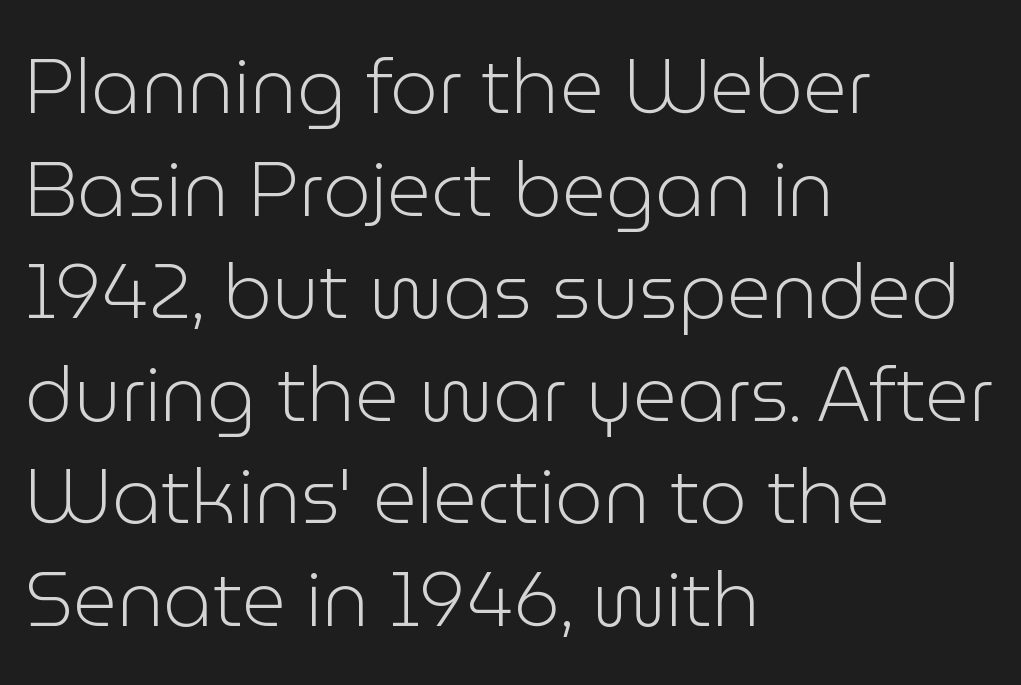
Q: Is the text bold? A: No.
Q: Is the text italic (slanted)? A: No, it is upright.
Q: Is the typeface a serif or a sans-serif typeface? A: Sans-serif.
Q: Is the text underlined? A: No.
Q: How is the paragraph aligned? A: Left-aligned.
Q: Is the spacing between letters normal or unusually wide? A: Normal.
Q: Is the spacing between lines tight, normal or loose? A: Normal.
Q: Width (condensed, normal, or wide)? A: Normal.
Q: Stroke contrast? A: Low.
Q: x-height? A: Medium.
Q: Monospaced? A: No.
